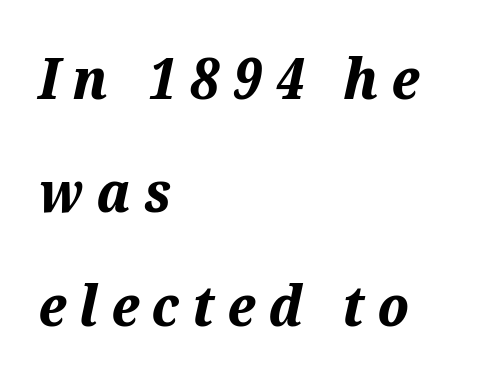
The lines in this sample share a left origin and differ only in where they stop. Letter spacing: wide. Rows of type keep a wide berth in the vertical direction. Italic: yes, the glyphs are oblique. Set as a true bold cut, around the 700 mark.
